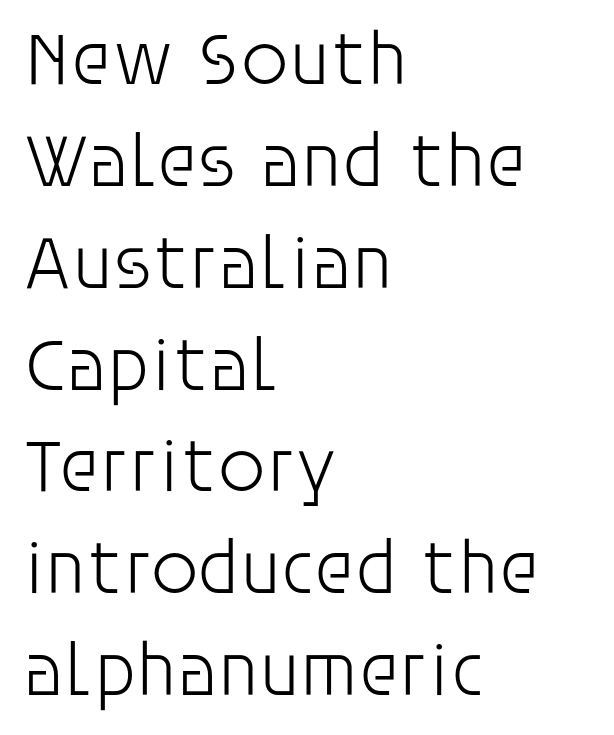
Do the characters align in a grid? No, the font is proportional. No extra ink here — the face is not bold. A normal amount of white space separates one row of letters from the next. These lines are set flush left with a ragged right edge.
